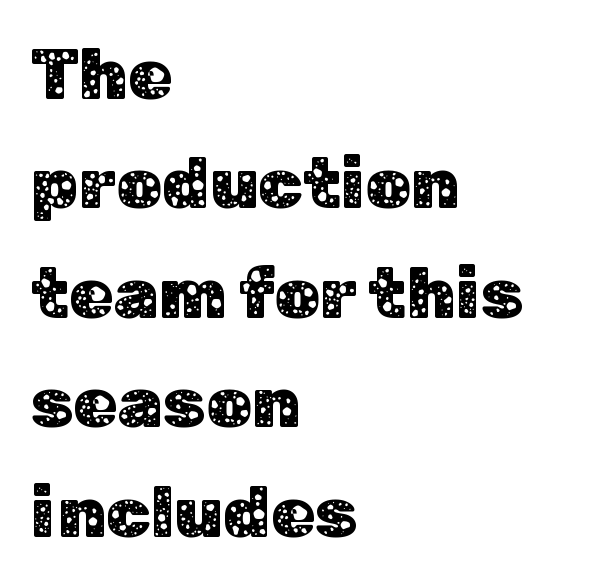
The lines in this sample share a left origin and differ only in where they stop. The passage shown is typeset with a sans-serif family. Words float on clear page, feet unadorned. Ordinary non-slanted type is in use. The rendering keeps characters at their native spacing.
